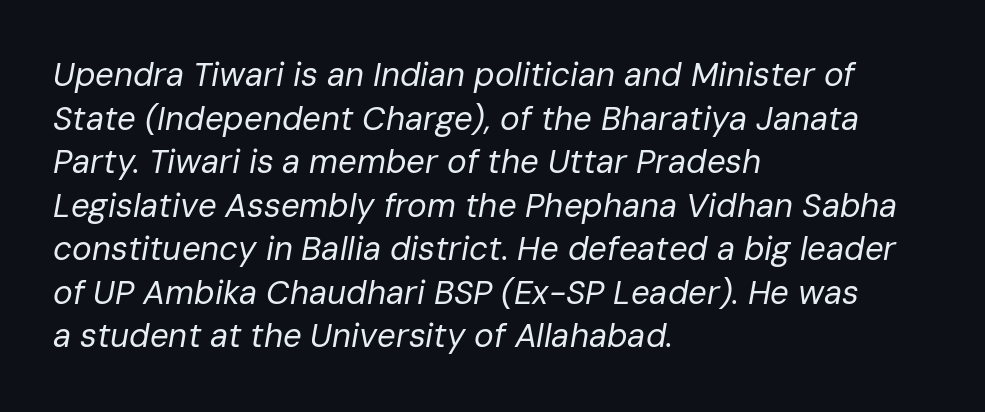
Varying glyph widths throughout — classic text-font behaviour. Clear beneath every line of the passage. Line starts are locked; line ends wander. Is there much room between lines? A standard amount, neither cramped nor airy.
